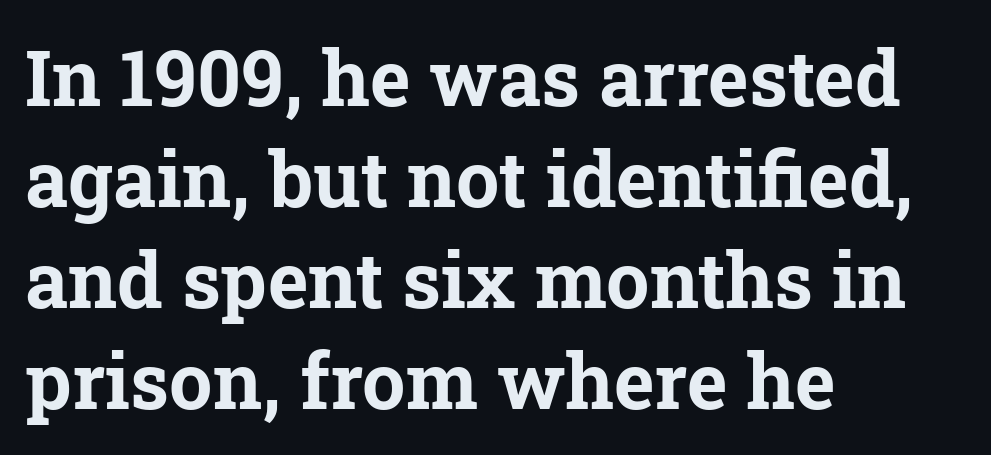
Q: Is the text bold? A: Yes.
Q: Is the text italic (slanted)? A: No, it is upright.
Q: Is the typeface a serif or a sans-serif typeface? A: Serif.
Q: Is the text underlined? A: No.
Q: How is the paragraph aligned? A: Left-aligned.
Q: Is the spacing between letters normal or unusually wide? A: Normal.
Q: Is the spacing between lines tight, normal or loose? A: Normal.
Q: Width (condensed, normal, or wide)? A: Normal.
Q: Stroke contrast? A: Low.
Q: x-height? A: Medium.
Q: Monospaced? A: No.
